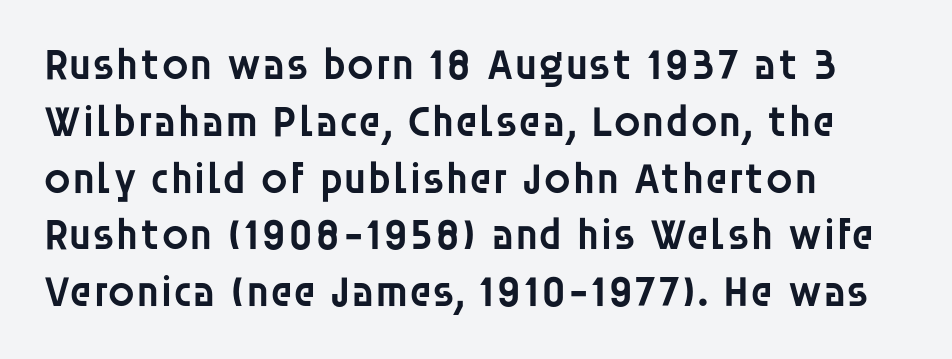
Rows of type keep a routine distance in the vertical direction. You could call the tracking neutral — neither tight nor loose. Bold? Not quite — semibold, heavier than regular but stopping short. The rag falls on the right side of this text block.
